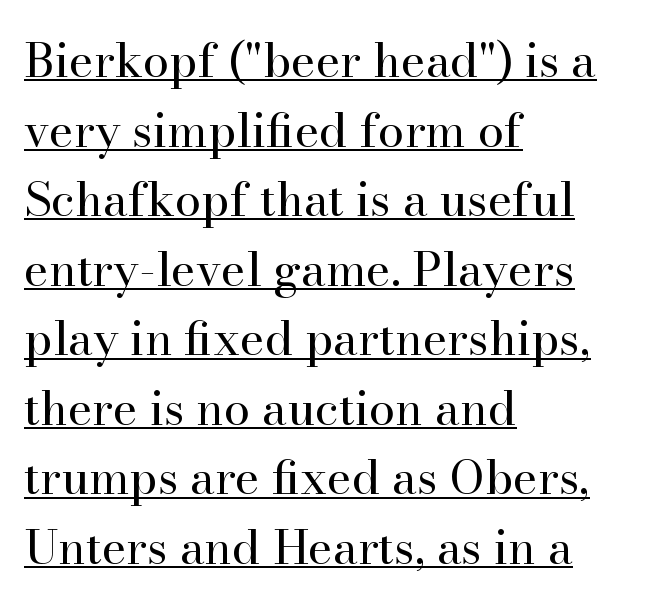
{"serif": "yes", "italic": "no", "bold": "no", "weight": "regular", "width": "normal", "stroke_contrast": "high", "x_height": "small", "monospaced": "no", "underline": "yes", "align": "left", "line_spacing": "normal", "line_spacing_ratio": 1.48, "letter_spacing": "normal", "letter_spacing_em": 0.0, "glyph_px": 47}
